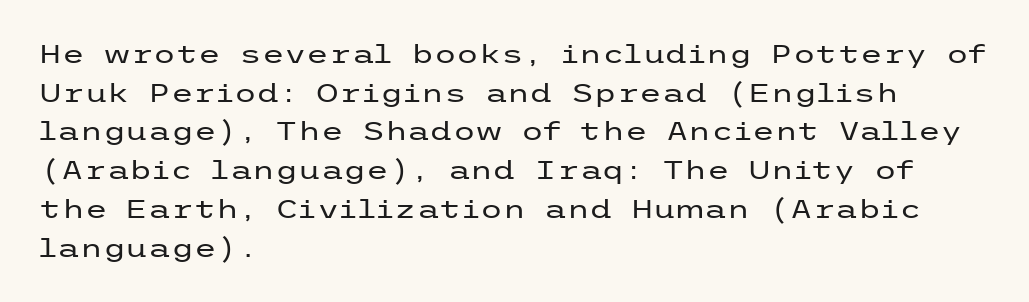
Posture: vertical. The weight tops out at a normal text grade. Words appear dense and cohesive because spacing is normal. If you drew a ruler down the left edge, every line would touch it. Line spacing here is normal. Underline: absent.
